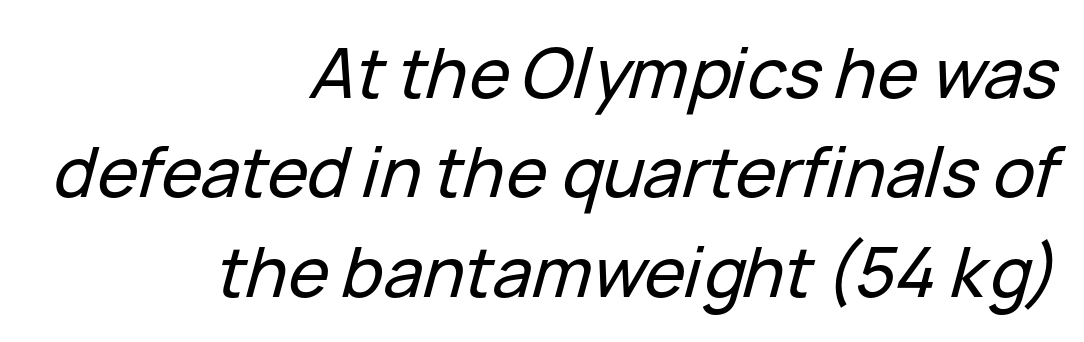
Teacher's note: observe the even right margin — that is flush-right alignment. This sample keeps an unexceptional amount of space between lines. The tracking reads as untouched default to a designer's eye. Style check: oblique. Think of a printed novel: that variable character pitch is what you see here.
